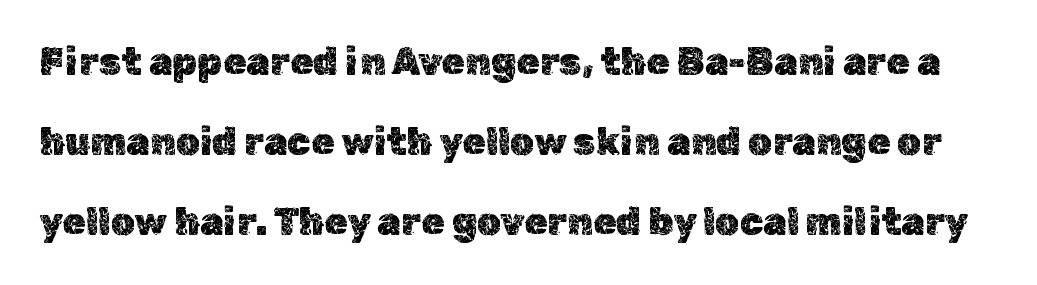
{"italic": "no", "width": "normal", "x_height": "medium", "monospaced": "no", "underline": "no", "line_spacing": "loose", "line_spacing_ratio": 2.11, "letter_spacing": "normal", "letter_spacing_em": 0.0, "glyph_px": 38}
